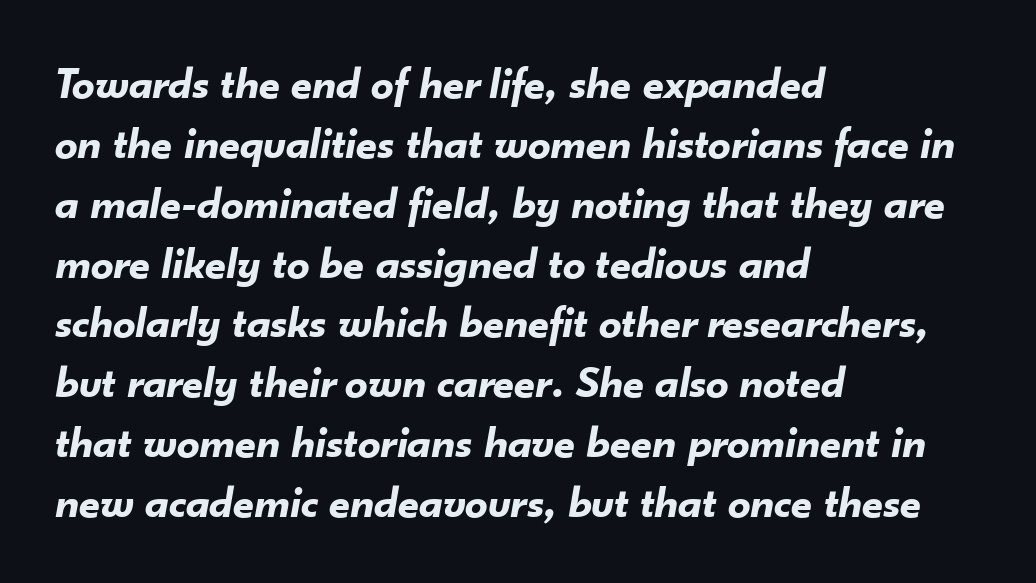
Q: Is the text bold? A: Yes.
Q: Is the text italic (slanted)? A: Yes, it leans right by about 10 degrees.
Q: Is the text underlined? A: No.
Q: How is the paragraph aligned? A: Left-aligned.
Q: Is the spacing between letters normal or unusually wide? A: Normal.
Q: Is the spacing between lines tight, normal or loose? A: Normal.
Q: Width (condensed, normal, or wide)? A: Normal.
Q: Stroke contrast? A: Low.
Q: x-height? A: Small.
Q: Monospaced? A: No.
